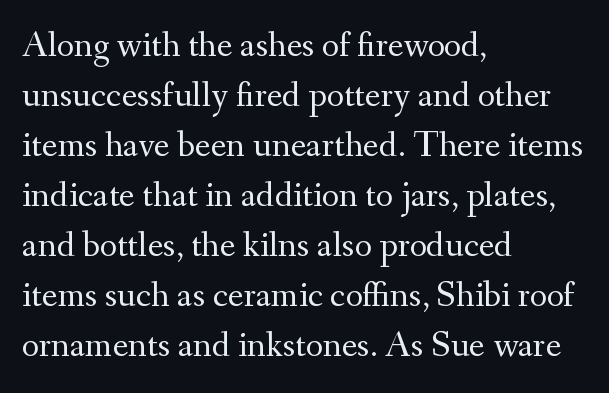
Weight class: somewhere from thin through regular. No word sits above an underline. The paragraph shown leans on its left margin. The specimen reads as upright at a glance.
